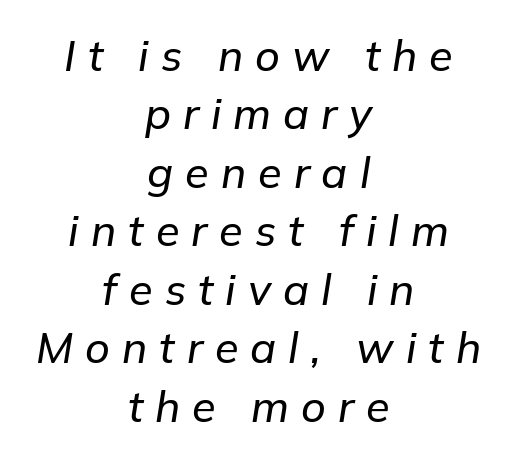
You could not count columns in this text — the font is proportionally spaced. The rendering positions every line midway between the sides. If you measured baseline to baseline, you'd find a middling distance. Look at the tracking — it's clearly loosened, letters drifting apart. The letters are slanted; this is an italic face.
